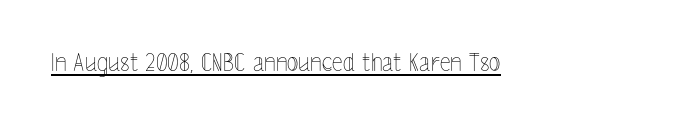
{"italic": "no", "bold": "no", "underline": "yes", "letter_spacing": "normal", "letter_spacing_em": 0.0, "glyph_px": 24}
